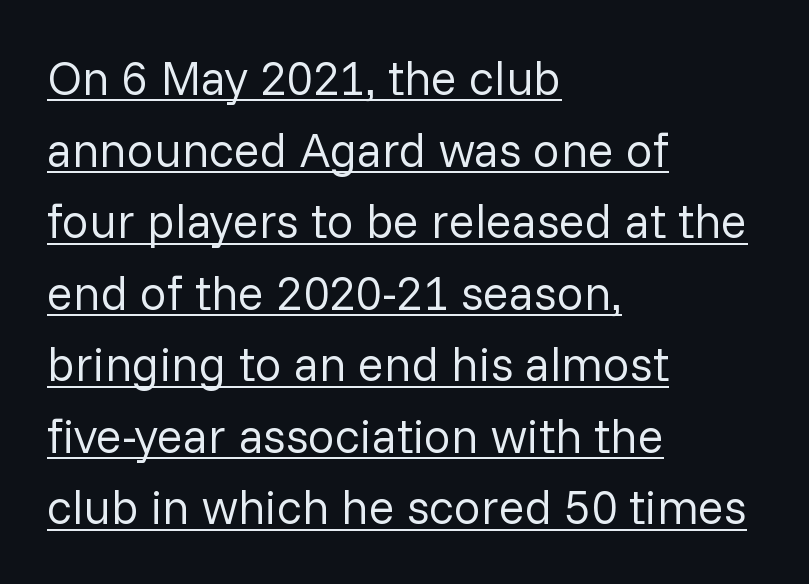
Q: Is the text bold? A: No.
Q: Is the text italic (slanted)? A: No, it is upright.
Q: Is the typeface a serif or a sans-serif typeface? A: Sans-serif.
Q: Is the text underlined? A: Yes.
Q: How is the paragraph aligned? A: Left-aligned.
Q: Is the spacing between letters normal or unusually wide? A: Normal.
Q: Is the spacing between lines tight, normal or loose? A: Normal.
Q: Width (condensed, normal, or wide)? A: Normal.
Q: Stroke contrast? A: Low.
Q: x-height? A: Medium.
Q: Monospaced? A: No.
